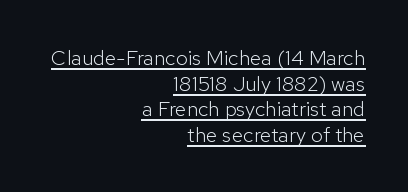
Q: Is the text bold? A: No.
Q: Is the text italic (slanted)? A: No, it is upright.
Q: Is the text underlined? A: Yes.
Q: How is the paragraph aligned? A: Right-aligned.
Q: Is the spacing between letters normal or unusually wide? A: Normal.
